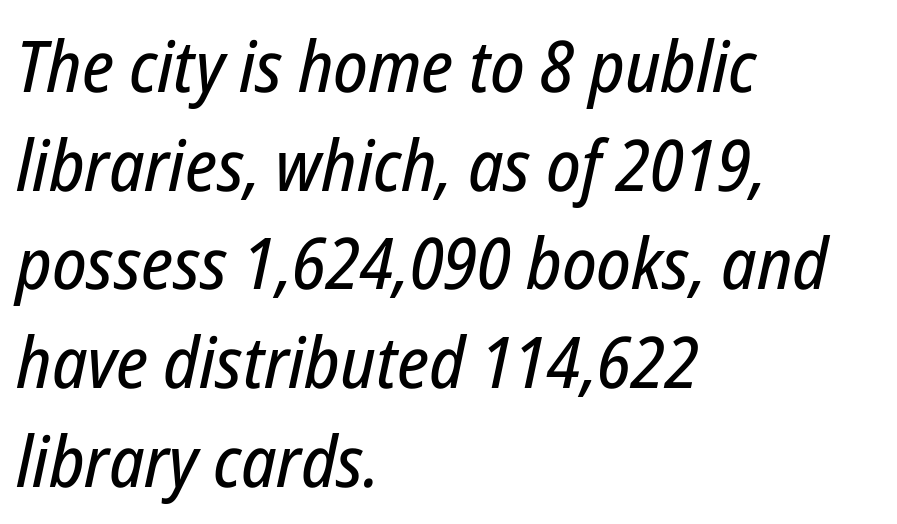
Q: Is the text italic (slanted)? A: Yes, it leans right by about 12 degrees.
Q: Is the text underlined? A: No.
Q: How is the paragraph aligned? A: Left-aligned.
Q: Is the spacing between letters normal or unusually wide? A: Normal.
Q: Is the spacing between lines tight, normal or loose? A: Normal.
Q: Width (condensed, normal, or wide)? A: Condensed.
Q: Stroke contrast? A: Low.
Q: x-height? A: Medium.
Q: Monospaced? A: No.
